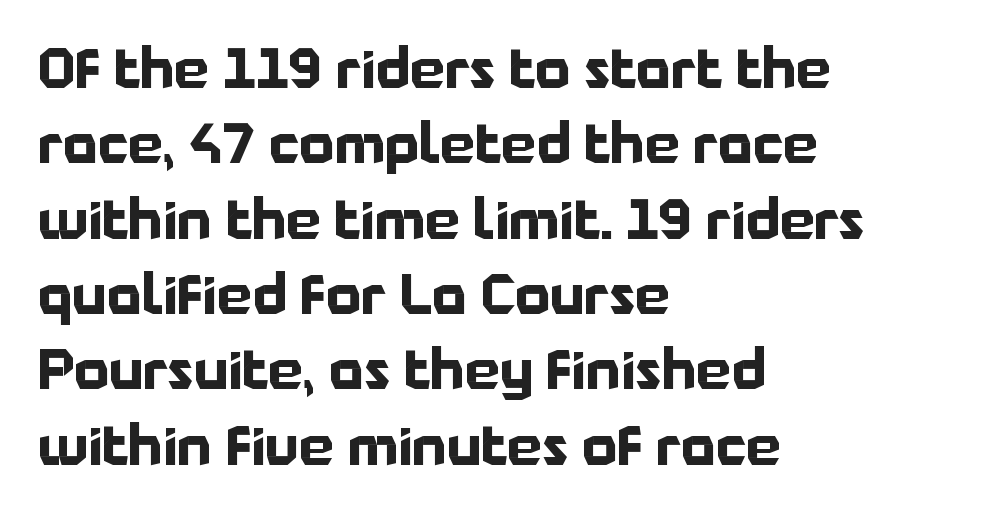
The image shows 55 px bold sans-serif type, upright; set left-aligned, normal line spacing (1.37x), normal letter spacing, not underlined; low stroke contrast and a medium x-height.
